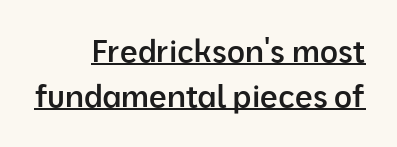
The image shows 31 px semibold sans-serif type, upright; set right-aligned, normal line spacing (1.45x), normal letter spacing, underlined; low stroke contrast and a medium x-height.
